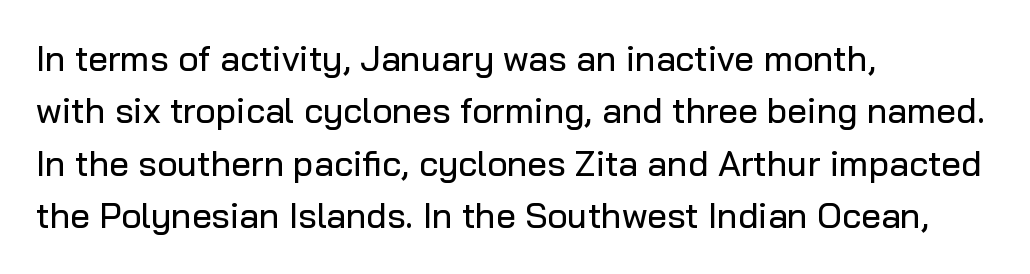
{"serif": "no", "italic": "no", "width": "normal", "stroke_contrast": "low", "x_height": "medium", "monospaced": "no", "underline": "no", "align": "left", "line_spacing": "normal", "line_spacing_ratio": 1.5, "letter_spacing": "normal", "letter_spacing_em": 0.0, "glyph_px": 35}
